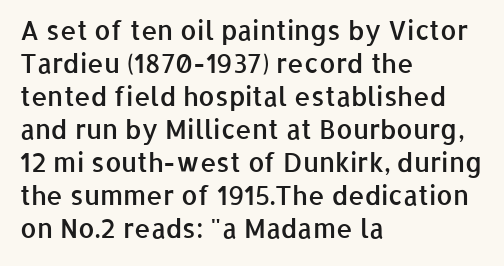
The image shows 26 px text type, upright; set left-aligned, normal line spacing (1.27x), normal letter spacing, not underlined.
